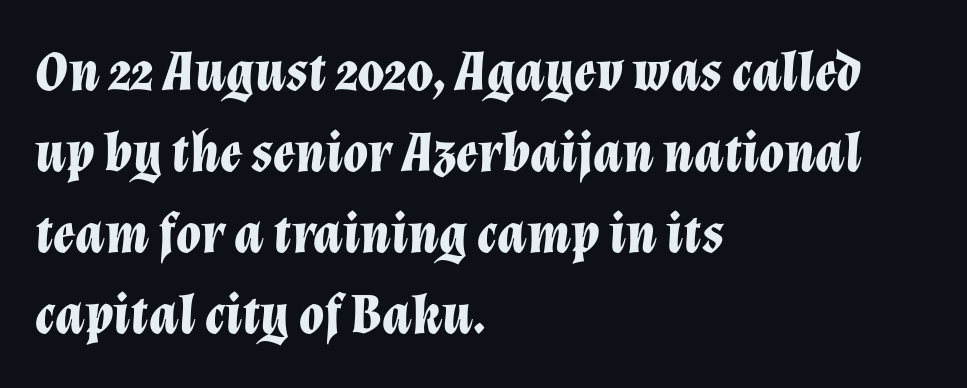
Q: Is the text bold? A: Yes.
Q: Is the text italic (slanted)? A: Yes, it leans right by about 12 degrees.
Q: Is the text underlined? A: No.
Q: How is the paragraph aligned? A: Left-aligned.
Q: Is the spacing between letters normal or unusually wide? A: Normal.
Q: Is the spacing between lines tight, normal or loose? A: Normal.
Q: Width (condensed, normal, or wide)? A: Normal.
Q: Stroke contrast? A: Low.
Q: x-height? A: Medium.
Q: Monospaced? A: No.
